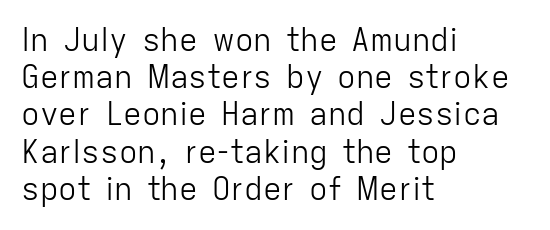
The image shows 31 px light sans-serif type, upright; set left-aligned, line spacing 1.2x, normal letter spacing, not underlined; low stroke contrast and a medium x-height.
